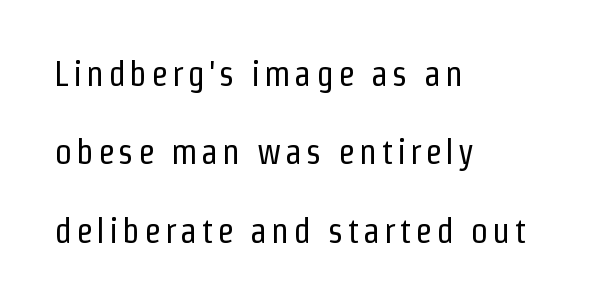
The image shows 35 px regular-weight, condensed sans-serif type, upright; set left-aligned, loose line spacing (2.24x), not underlined; low stroke contrast and a medium x-height.
